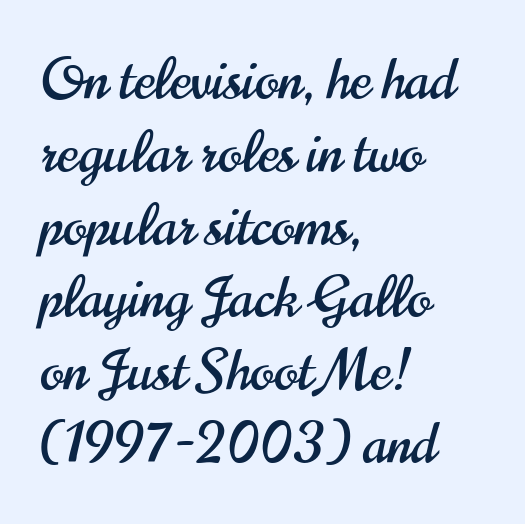
Serifs: no, the terminals of the letterforms are clean. Leftover space on each line is placed entirely after the last word. The line-height multiplier appears to be the usual default. In terms of letterspacing, this is plain default setting.
